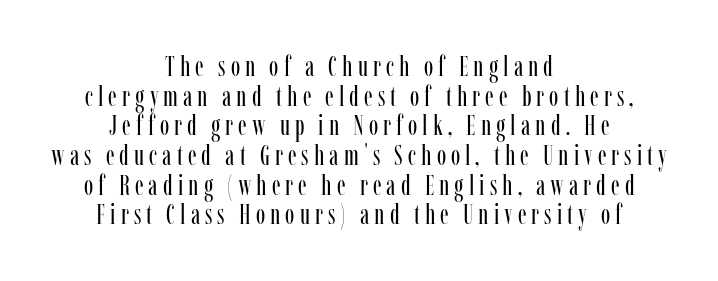
Q: Is the text bold? A: No.
Q: Is the text italic (slanted)? A: No, it is upright.
Q: Is the typeface a serif or a sans-serif typeface? A: Serif.
Q: Is the text underlined? A: No.
Q: How is the paragraph aligned? A: Centered.
Q: Is the spacing between lines tight, normal or loose? A: Tight.
Q: Width (condensed, normal, or wide)? A: Condensed.
Q: Stroke contrast? A: Low.
Q: x-height? A: Medium.
Q: Monospaced? A: No.
